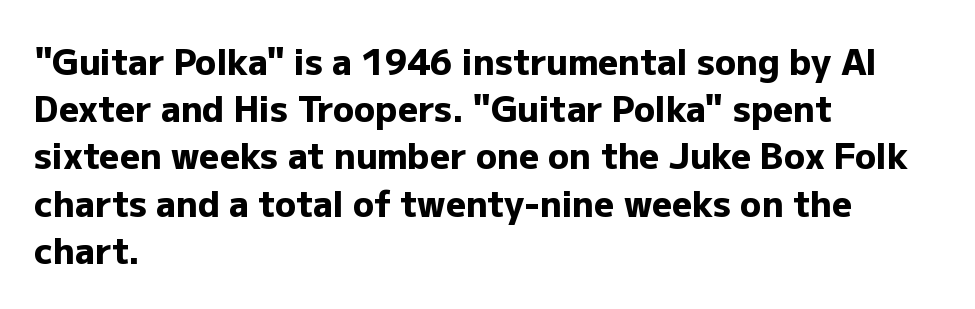
Lines of text with bare space underneath. Looks like regular typesetting: each glyph gets only the width it needs. If you drew a ruler down the left edge, every line would touch it. The line-height multiplier appears to be the usual default. I'd describe the lettering as bold — thick and assertive.
